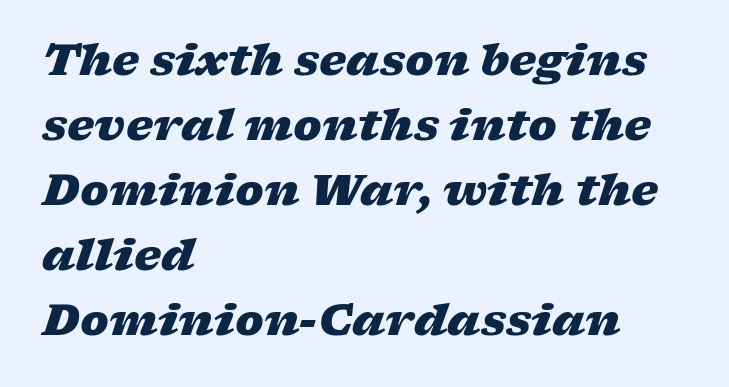
The image shows 43 px heavy, wide type, italic (leaning right); set left-aligned, normal line spacing (1.51x), normal letter spacing, not underlined; low stroke contrast and a medium x-height.
